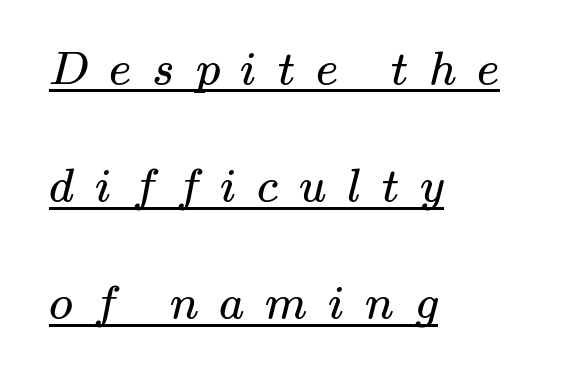
The image shows 48 px regular-weight, wide serif type; set left-aligned, loose line spacing (2.44x), unusually wide letter spacing (+0.43 em), underlined; medium stroke contrast and a small x-height.
